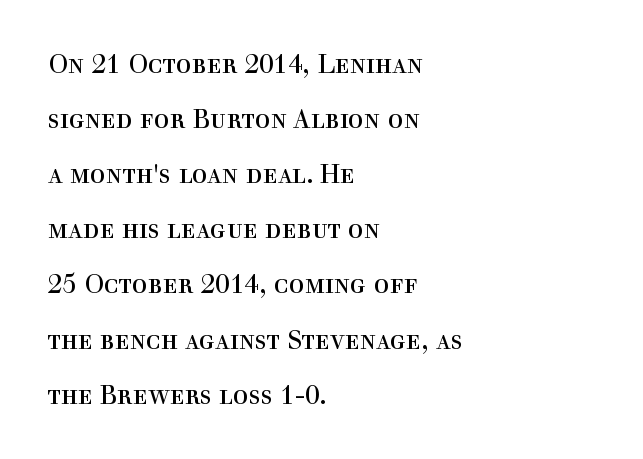
Q: Is the text bold? A: No.
Q: Is the text italic (slanted)? A: No, it is upright.
Q: Is the text underlined? A: No.
Q: How is the paragraph aligned? A: Left-aligned.
Q: Is the spacing between letters normal or unusually wide? A: Normal.
Q: Is the spacing between lines tight, normal or loose? A: Loose.
